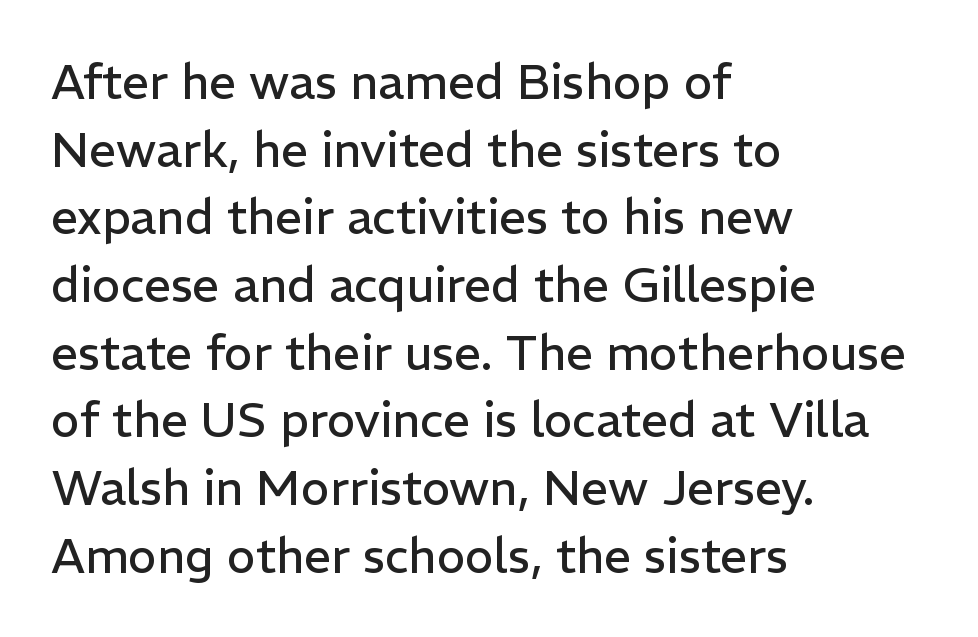
The image shows 48 px regular-weight sans-serif type, upright; set left-aligned, normal line spacing (1.41x), normal letter spacing, not underlined; low stroke contrast and a medium x-height.
